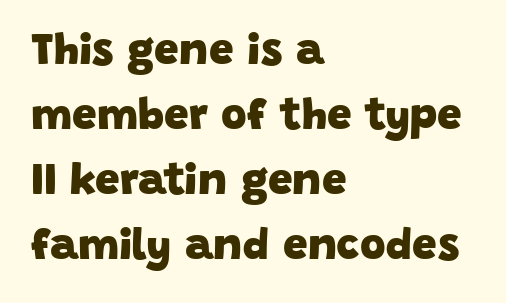
{"serif": "no", "bold": "yes", "weight": "heavy", "width": "normal", "stroke_contrast": "low", "x_height": "large", "monospaced": "no", "underline": "no", "align": "left", "line_spacing": "normal", "line_spacing_ratio": 1.48, "letter_spacing": "normal", "letter_spacing_em": 0.0, "glyph_px": 44}
